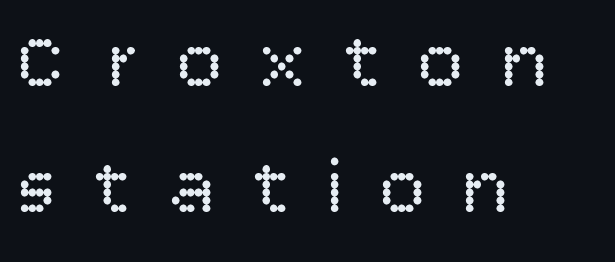
Q: Is the text bold? A: No.
Q: Is the text italic (slanted)? A: No, it is upright.
Q: Is the typeface a serif or a sans-serif typeface? A: Sans-serif.
Q: Is the text underlined? A: No.
Q: How is the paragraph aligned? A: Left-aligned.
Q: Is the spacing between letters normal or unusually wide? A: Unusually wide.
Q: Is the spacing between lines tight, normal or loose? A: Normal.
Q: Width (condensed, normal, or wide)? A: Normal.
Q: Stroke contrast? A: Low.
Q: x-height? A: Large.
Q: Monospaced? A: No.
